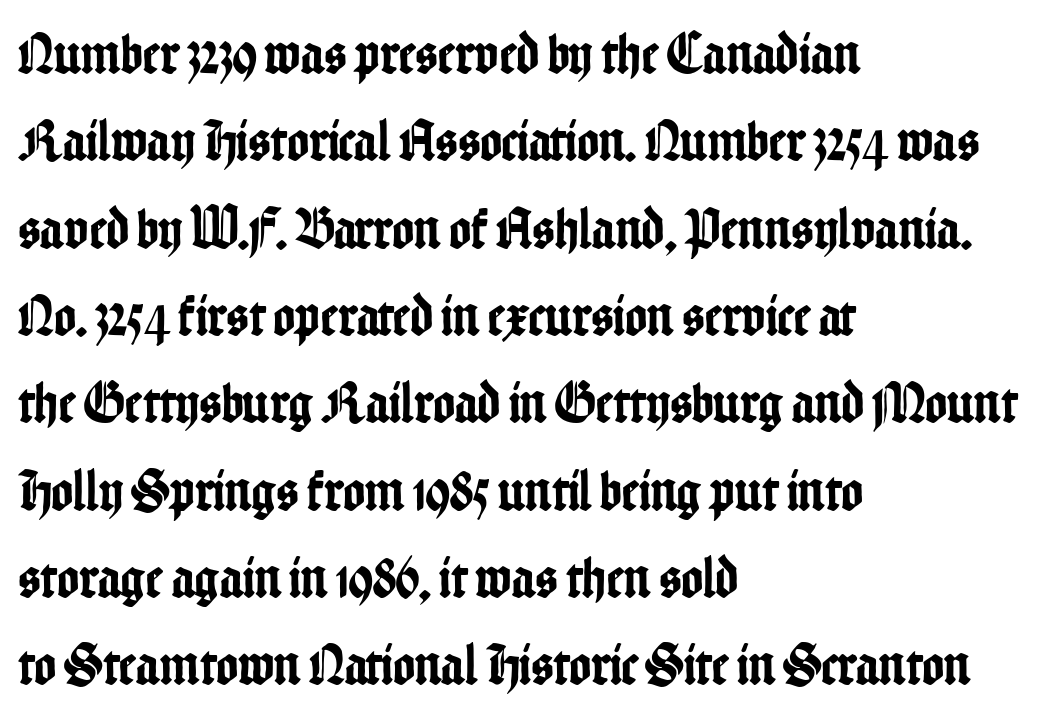
Q: Is the text italic (slanted)? A: No, it is upright.
Q: Is the typeface a serif or a sans-serif typeface? A: Sans-serif.
Q: Is the text underlined? A: No.
Q: How is the paragraph aligned? A: Left-aligned.
Q: Is the spacing between letters normal or unusually wide? A: Normal.
Q: Is the spacing between lines tight, normal or loose? A: Normal.
Q: Width (condensed, normal, or wide)? A: Condensed.
Q: Stroke contrast? A: Low.
Q: x-height? A: Medium.
Q: Monospaced? A: No.
